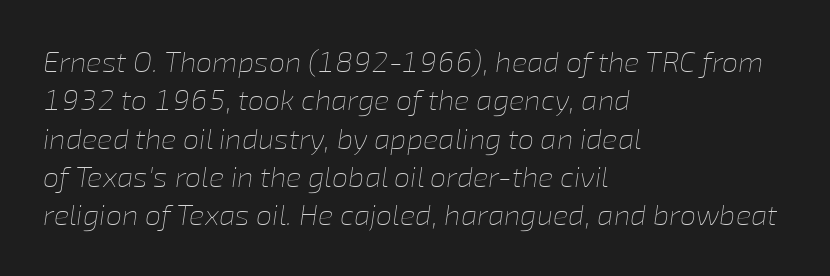
Q: Is the text bold? A: No.
Q: Is the text italic (slanted)? A: Yes, it leans right by about 8 degrees.
Q: Is the text underlined? A: No.
Q: How is the paragraph aligned? A: Left-aligned.
Q: Is the spacing between letters normal or unusually wide? A: Normal.
Q: Is the spacing between lines tight, normal or loose? A: Normal.
Q: Width (condensed, normal, or wide)? A: Normal.
Q: Stroke contrast? A: Low.
Q: x-height? A: Medium.
Q: Monospaced? A: No.
